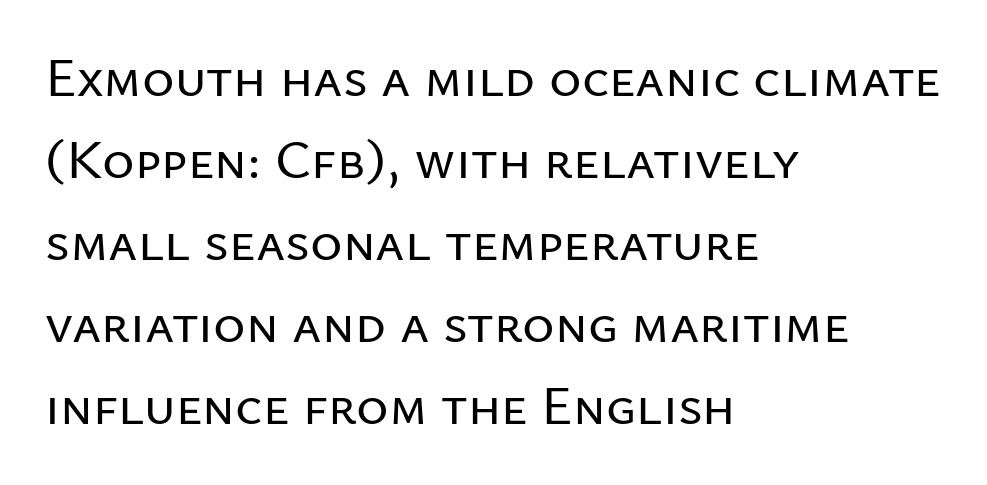
Q: Is the text italic (slanted)? A: No, it is upright.
Q: Is the typeface a serif or a sans-serif typeface? A: Sans-serif.
Q: Is the text underlined? A: No.
Q: How is the paragraph aligned? A: Left-aligned.
Q: Is the spacing between letters normal or unusually wide? A: Normal.
Q: Is the spacing between lines tight, normal or loose? A: Normal.
Q: Width (condensed, normal, or wide)? A: Normal.
Q: Stroke contrast? A: Low.
Q: x-height? A: Medium.
Q: Monospaced? A: No.
